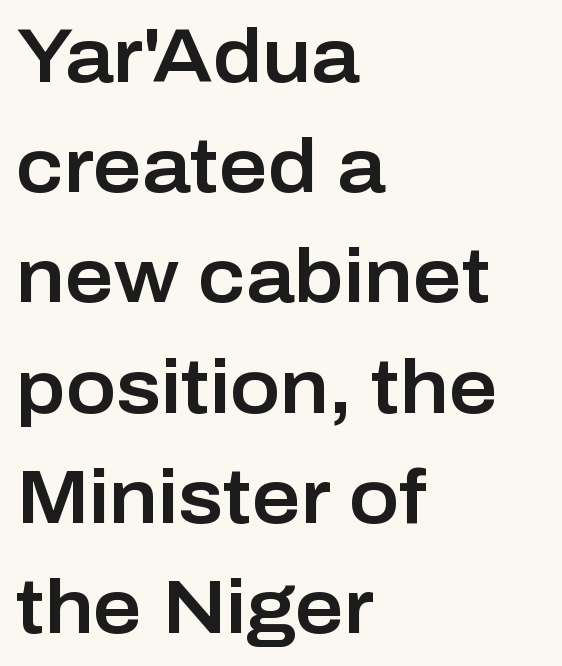
Q: Is the text italic (slanted)? A: No, it is upright.
Q: Is the typeface a serif or a sans-serif typeface? A: Sans-serif.
Q: Is the text underlined? A: No.
Q: How is the paragraph aligned? A: Left-aligned.
Q: Is the spacing between letters normal or unusually wide? A: Normal.
Q: Is the spacing between lines tight, normal or loose? A: Normal.
Q: Width (condensed, normal, or wide)? A: Normal.
Q: Stroke contrast? A: Low.
Q: x-height? A: Medium.
Q: Monospaced? A: No.
